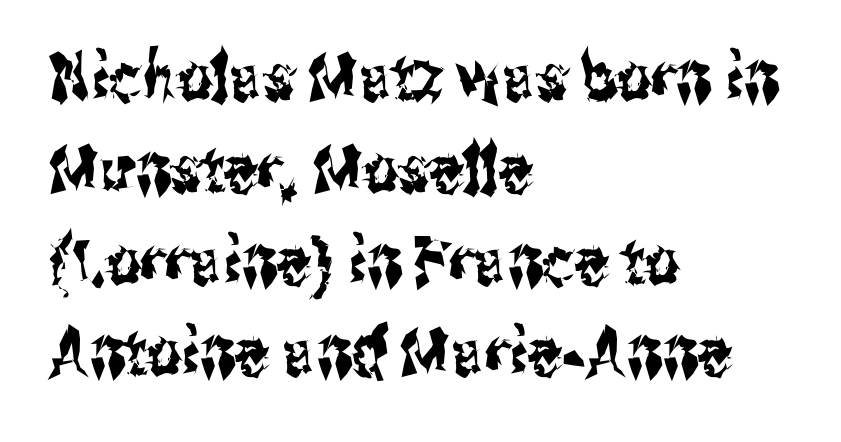
Q: Is the text italic (slanted)? A: No, it is upright.
Q: Is the typeface a serif or a sans-serif typeface? A: Sans-serif.
Q: Is the text underlined? A: No.
Q: How is the paragraph aligned? A: Left-aligned.
Q: Is the spacing between letters normal or unusually wide? A: Normal.
Q: Is the spacing between lines tight, normal or loose? A: Normal.
Q: Width (condensed, normal, or wide)? A: Condensed.
Q: Stroke contrast? A: Medium.
Q: x-height? A: Medium.
Q: Monospaced? A: No.
